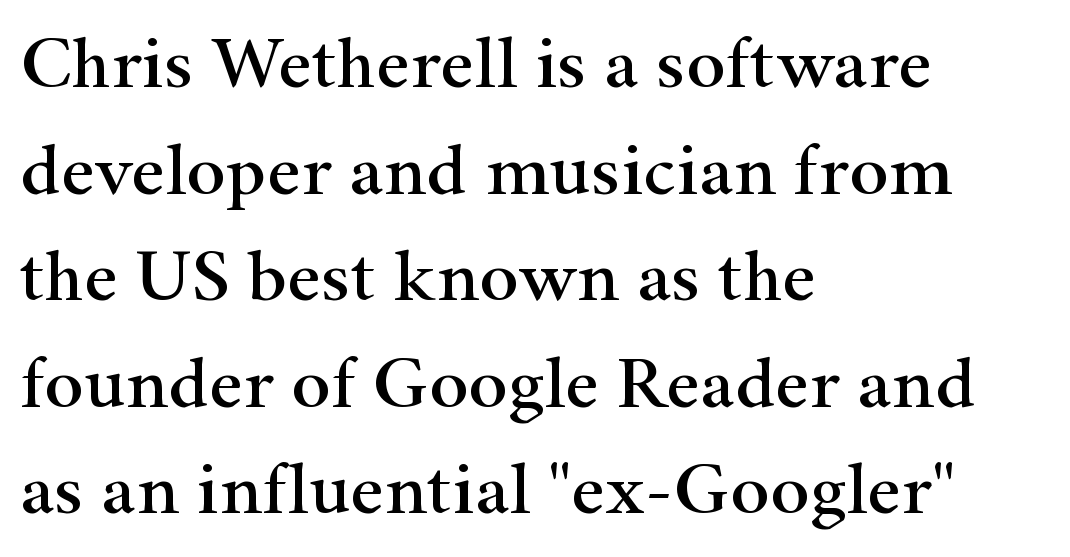
Q: Is the text italic (slanted)? A: No, it is upright.
Q: Is the typeface a serif or a sans-serif typeface? A: Serif.
Q: Is the text underlined? A: No.
Q: How is the paragraph aligned? A: Left-aligned.
Q: Is the spacing between letters normal or unusually wide? A: Normal.
Q: Is the spacing between lines tight, normal or loose? A: Normal.
Q: Width (condensed, normal, or wide)? A: Wide.
Q: Stroke contrast? A: High.
Q: x-height? A: Small.
Q: Monospaced? A: No.
